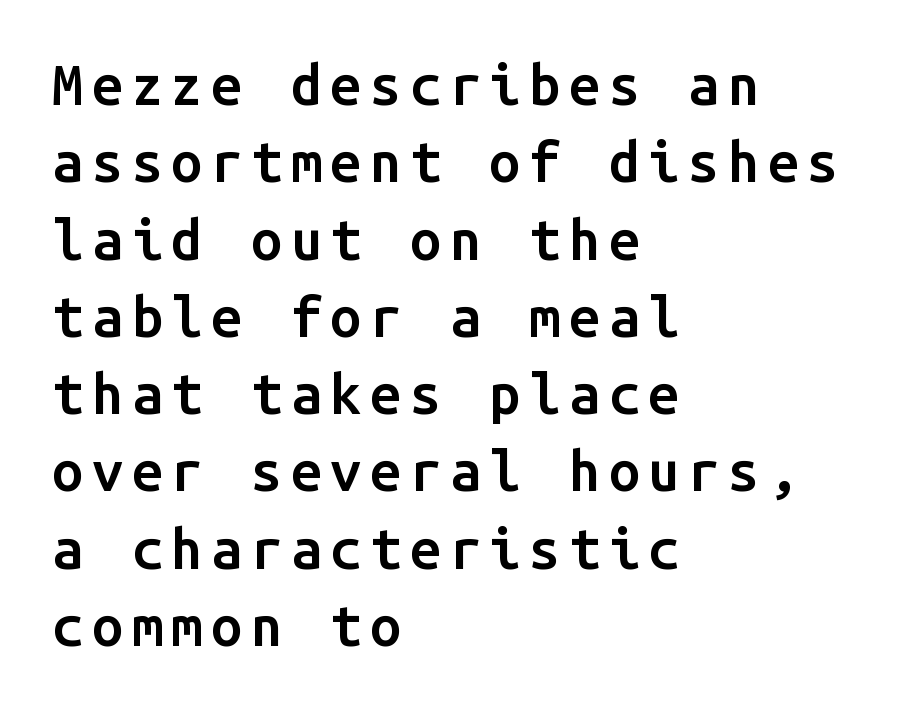
Line beginnings align vertically; line endings do not. Classification — sans serif. Every stem runs plumb, perpendicular to the baseline. Any mark beneath the type? The region is blank. The rendering uses typewriter-style spacing with identical character cells.
